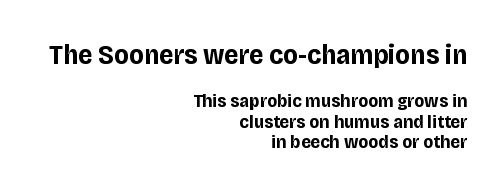
{"serif": "no", "italic": "no", "bold": "yes", "weight": "bold", "width": "normal", "stroke_contrast": "low", "x_height": "large", "monospaced": "no", "underline": "no", "align": "right", "line_spacing": "tight", "line_spacing_ratio": 1.07, "letter_spacing": "normal", "letter_spacing_em": 0.0, "larger_block": "first", "size_ratio": 1.47, "glyph_px": 28}
